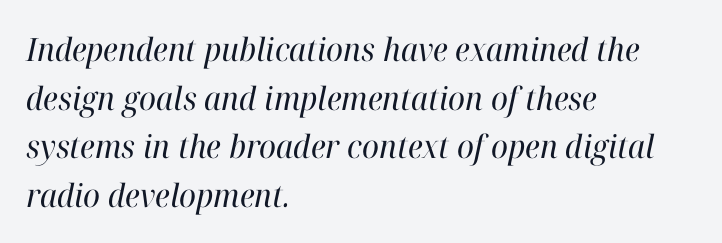
{"serif": "yes", "italic": "yes", "lean": "right", "slant_degrees": 12, "bold": "no", "weight": "regular", "width": "normal", "stroke_contrast": "high", "x_height": "medium", "monospaced": "no", "underline": "no", "align": "left", "line_spacing": "normal", "line_spacing_ratio": 1.52, "letter_spacing": "normal", "letter_spacing_em": 0.0, "glyph_px": 32}
